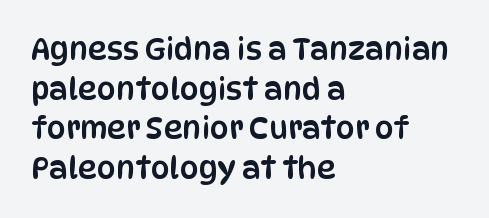
Q: Is the text italic (slanted)? A: No, it is upright.
Q: Is the typeface a serif or a sans-serif typeface? A: Sans-serif.
Q: Is the text underlined? A: No.
Q: How is the paragraph aligned? A: Left-aligned.
Q: Is the spacing between letters normal or unusually wide? A: Normal.
Q: Is the spacing between lines tight, normal or loose? A: Normal.
Q: Width (condensed, normal, or wide)? A: Condensed.
Q: Stroke contrast? A: Low.
Q: x-height? A: Large.
Q: Monospaced? A: No.
